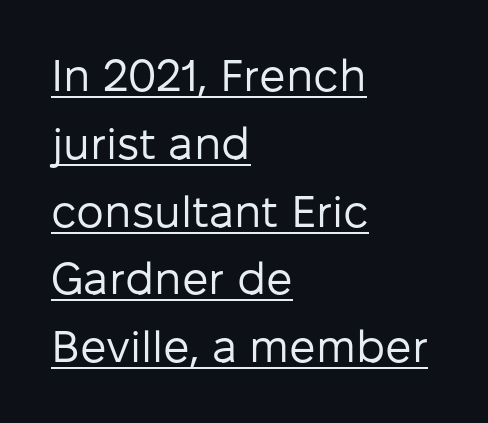
Q: Is the text bold? A: No.
Q: Is the text italic (slanted)? A: No, it is upright.
Q: Is the typeface a serif or a sans-serif typeface? A: Sans-serif.
Q: Is the text underlined? A: Yes.
Q: How is the paragraph aligned? A: Left-aligned.
Q: Is the spacing between letters normal or unusually wide? A: Normal.
Q: Is the spacing between lines tight, normal or loose? A: Normal.
Q: Width (condensed, normal, or wide)? A: Normal.
Q: Stroke contrast? A: Low.
Q: x-height? A: Medium.
Q: Monospaced? A: No.
